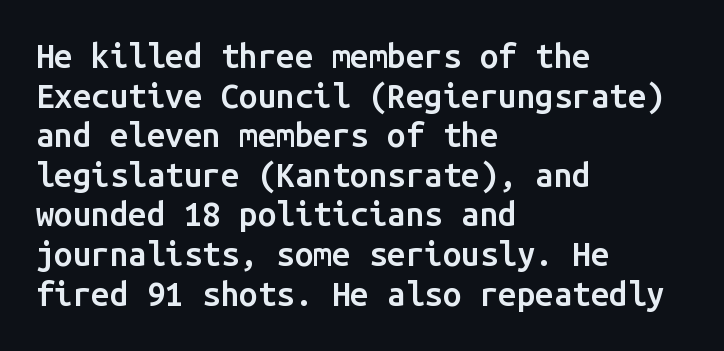
{"serif": "no", "italic": "no", "bold": "semi", "weight": "semibold", "width": "normal", "stroke_contrast": "low", "x_height": "medium", "monospaced": "yes", "underline": "no", "align": "left", "line_spacing_ratio": 1.2, "letter_spacing": "normal", "letter_spacing_em": 0.0, "glyph_px": 33}
